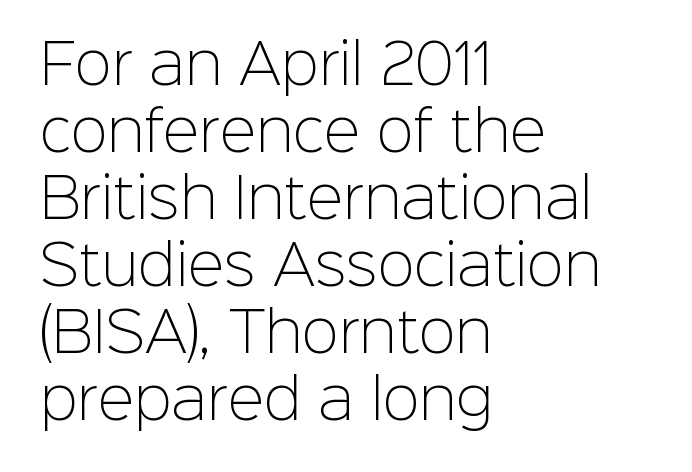
The image shows 55 px light sans-serif type, upright; set left-aligned, line spacing 1.22x, normal letter spacing, not underlined; low stroke contrast and a medium x-height.
